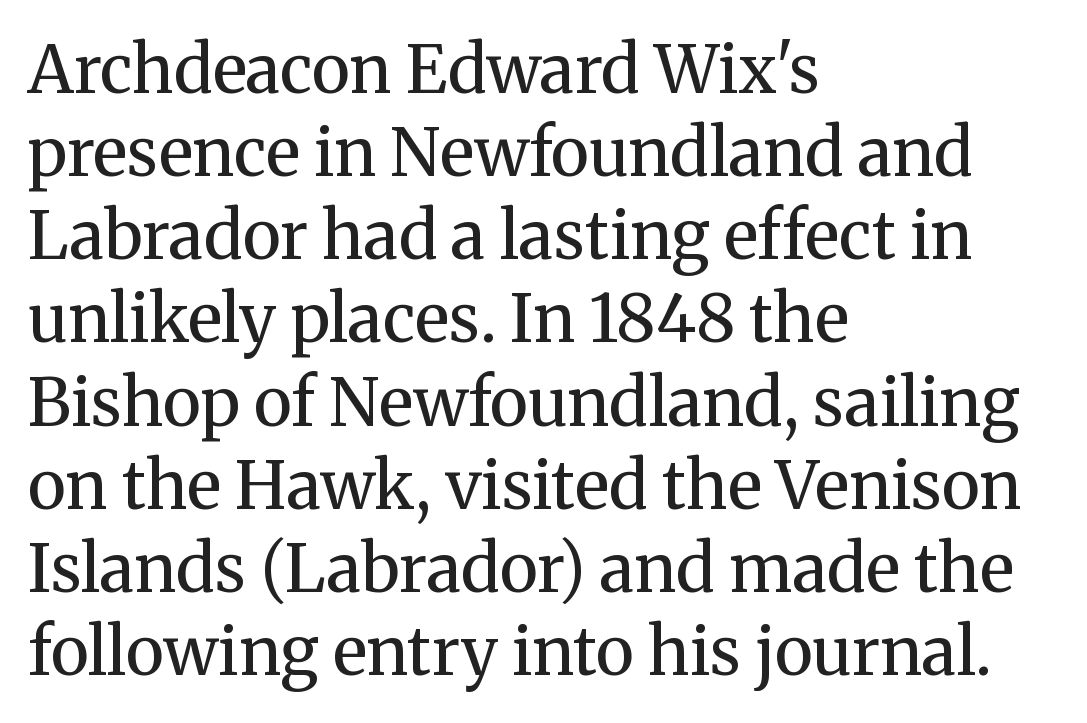
{"serif": "yes", "italic": "no", "bold": "no", "weight": "regular", "width": "normal", "stroke_contrast": "medium", "x_height": "medium", "monospaced": "no", "underline": "no", "align": "left", "line_spacing": "normal", "line_spacing_ratio": 1.26, "letter_spacing": "normal", "letter_spacing_em": 0.0, "glyph_px": 66}
